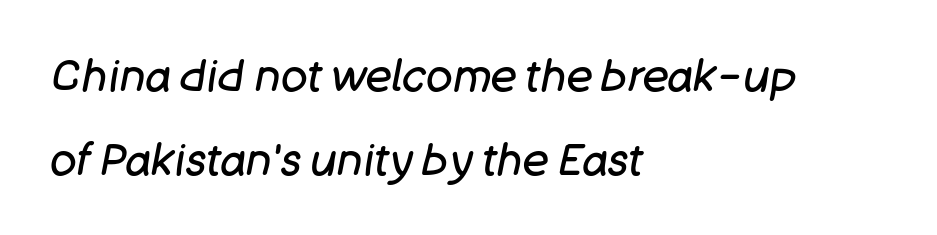
Interline gaps are noticeably wide in this sample. The typography opts for an oblique posture over an upright one. A bare baseline throughout the passage. What stands out about the letter spacing? Nothing — it is the standard amount.
